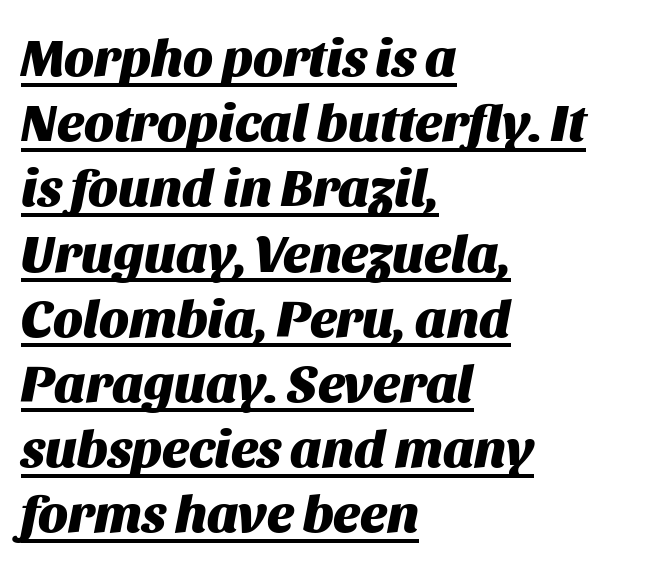
Look at the tracking — it's just the regular setting, nothing added. A typographer would call this underscored text. This sample has the flowing, uneven cadence of proportional lettering. The compositor pushed each line to the left boundary.
